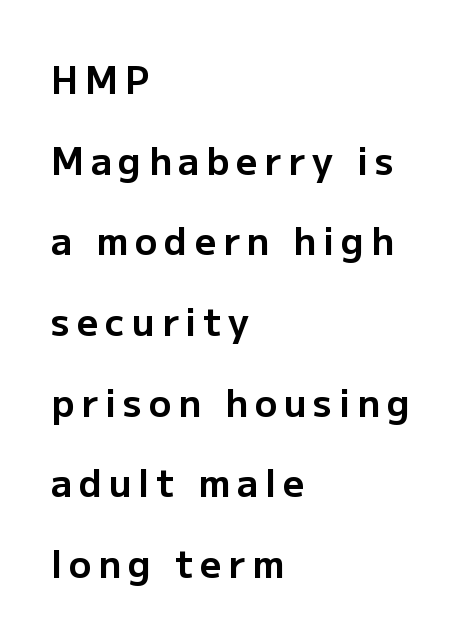
The image shows 37 px bold sans-serif type, upright; set left-aligned, loose line spacing (2.18x), not underlined; low stroke contrast and a medium x-height.
